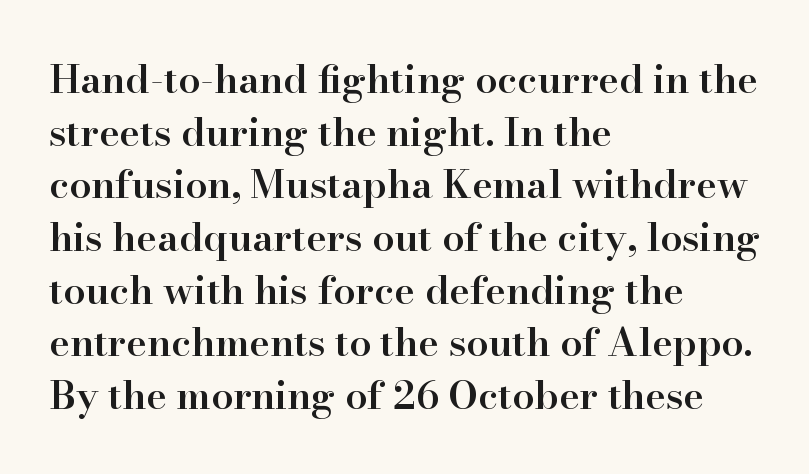
The image shows 39 px semibold serif type, upright; set left-aligned, normal line spacing (1.35x), normal letter spacing, not underlined; high stroke contrast and a small x-height.
